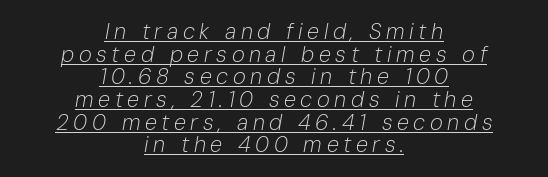
The image shows 22 px text type, italic (leaning right); set centered, tight line spacing (1.03x), unusually wide letter spacing (+0.21 em), underlined.
